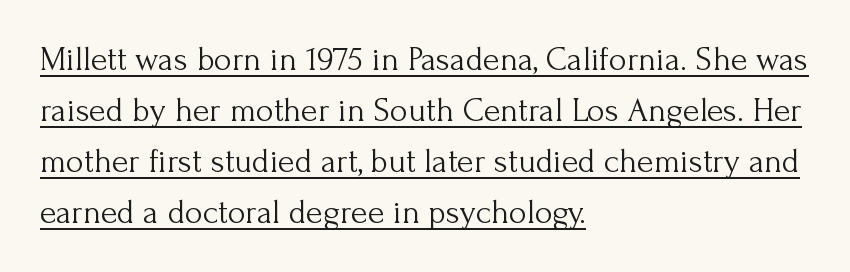
{"serif": "yes", "italic": "no", "bold": "no", "weight": "light", "width": "normal", "stroke_contrast": "medium", "x_height": "small", "monospaced": "no", "underline": "yes", "align": "left", "line_spacing": "normal", "line_spacing_ratio": 1.5, "letter_spacing": "normal", "letter_spacing_em": 0.0, "glyph_px": 34}
